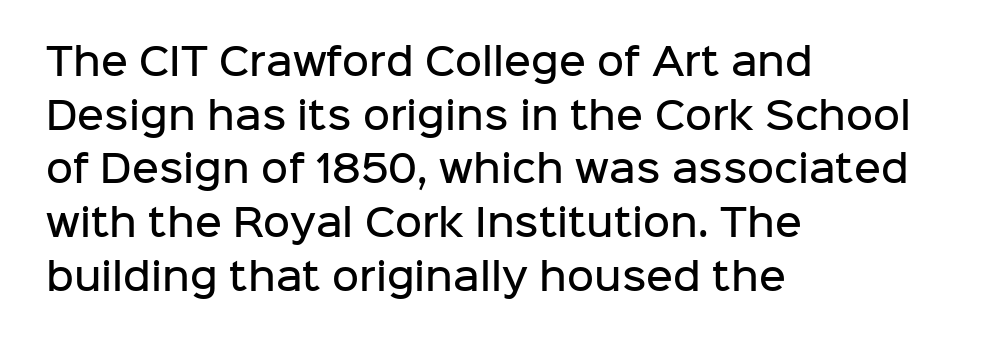
{"serif": "no", "italic": "no", "bold": "semi", "weight": "semibold", "width": "normal", "stroke_contrast": "low", "x_height": "medium", "monospaced": "no", "underline": "no", "align": "left", "line_spacing": "normal", "line_spacing_ratio": 1.45, "letter_spacing": "normal", "letter_spacing_em": 0.0, "glyph_px": 37}
